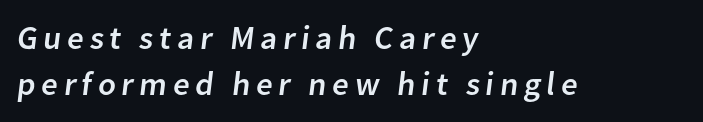
The image shows 33 px sans-serif type; set left-aligned, normal line spacing (1.4x), not underlined; low stroke contrast and a medium x-height.
